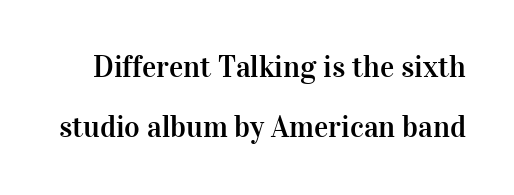
{"serif": "yes", "italic": "no", "width": "normal", "stroke_contrast": "high", "x_height": "medium", "monospaced": "no", "underline": "no", "line_spacing": "loose", "line_spacing_ratio": 2.01, "letter_spacing": "normal", "letter_spacing_em": 0.0, "glyph_px": 30}
